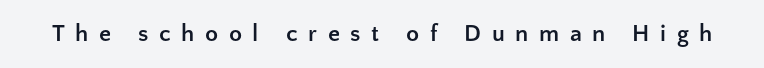
Caption: bold face, heavy strokes. This is roman type, the default non-slanted kind. What stands out about the letter spacing? Its width — letters are far apart. Type without underlining.
